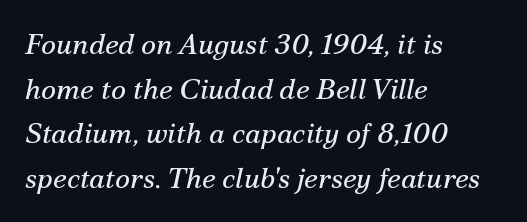
Q: Is the text bold? A: No.
Q: Is the text italic (slanted)? A: Yes, it leans right by about 12 degrees.
Q: Is the typeface a serif or a sans-serif typeface? A: Serif.
Q: Is the text underlined? A: No.
Q: How is the paragraph aligned? A: Left-aligned.
Q: Is the spacing between letters normal or unusually wide? A: Normal.
Q: Is the spacing between lines tight, normal or loose? A: Normal.
Q: Width (condensed, normal, or wide)? A: Normal.
Q: Stroke contrast? A: Medium.
Q: x-height? A: Small.
Q: Monospaced? A: No.
